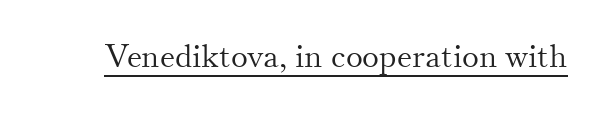
Q: Is the text bold? A: No.
Q: Is the text italic (slanted)? A: No, it is upright.
Q: Is the typeface a serif or a sans-serif typeface? A: Serif.
Q: Is the text underlined? A: Yes.
Q: Is the spacing between letters normal or unusually wide? A: Normal.
Q: Width (condensed, normal, or wide)? A: Normal.
Q: Stroke contrast? A: Medium.
Q: x-height? A: Small.
Q: Monospaced? A: No.
